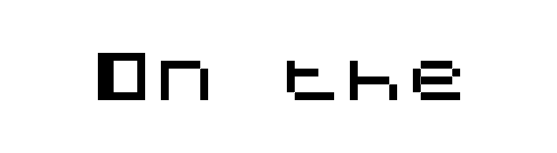
The image shows 63 px sans-serif type, upright; set normal letter spacing, not underlined; medium stroke contrast and a large x-height.
